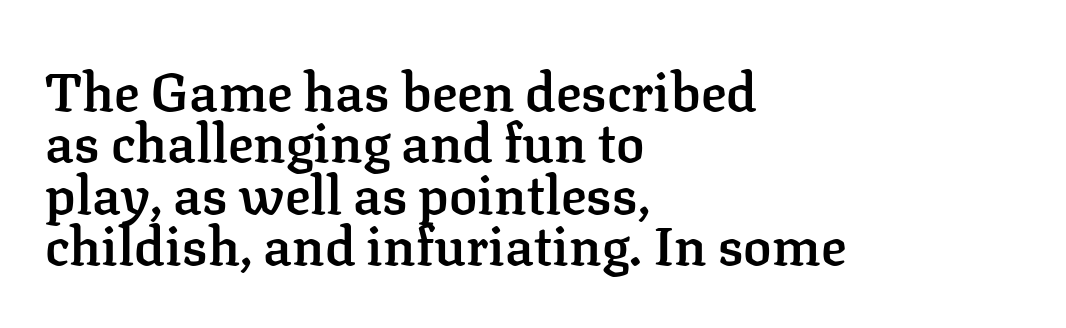
Q: Is the text bold? A: Semi-bold.
Q: Is the text italic (slanted)? A: No, it is upright.
Q: Is the typeface a serif or a sans-serif typeface? A: Serif.
Q: Is the text underlined? A: No.
Q: How is the paragraph aligned? A: Left-aligned.
Q: Is the spacing between letters normal or unusually wide? A: Normal.
Q: Is the spacing between lines tight, normal or loose? A: Tight.
Q: Width (condensed, normal, or wide)? A: Normal.
Q: Stroke contrast? A: Low.
Q: x-height? A: Medium.
Q: Monospaced? A: No.
